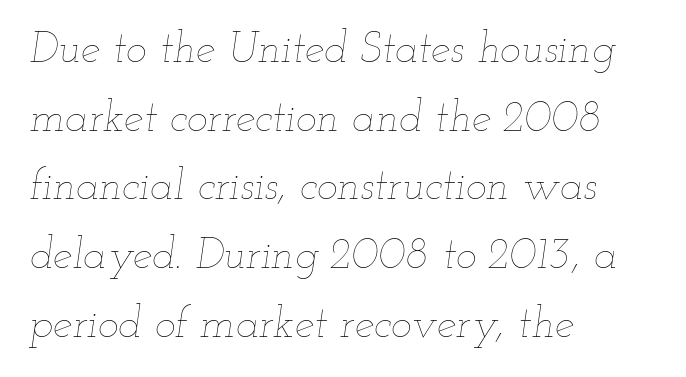
This reads as an unemphasized weight, regular at the heaviest. No word sits above an underline. Is the letter spacing exaggerated? No — it looks like the ordinary default. A typesetter would mark this as italic.
